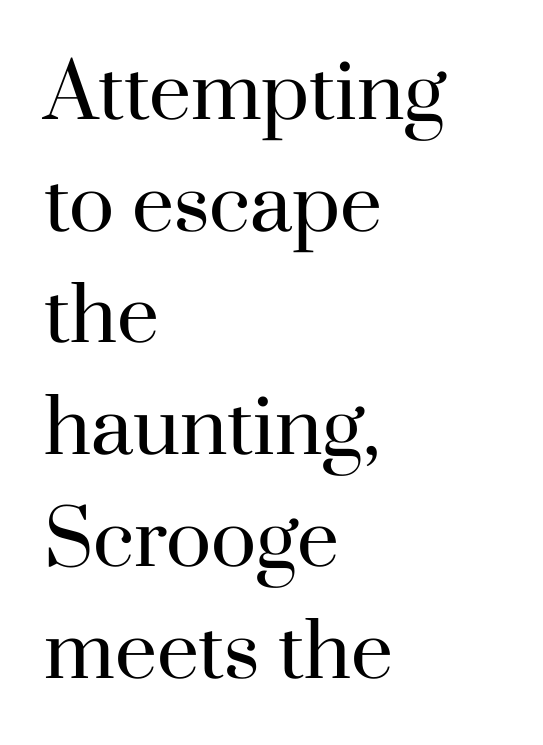
Plain, unruled lines of type. Posture: upright roman. Layout note: lines flush left. Regarding serifs, this sample has them. The letters advance in unequal steps, a hallmark of proportional type.
